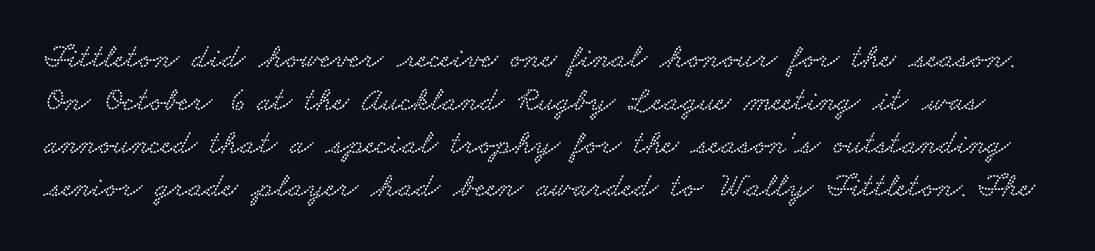
Q: Is the typeface a serif or a sans-serif typeface? A: Serif.
Q: Is the text underlined? A: No.
Q: Is the spacing between letters normal or unusually wide? A: Normal.
Q: Is the spacing between lines tight, normal or loose? A: Normal.
Q: Width (condensed, normal, or wide)? A: Wide.
Q: Stroke contrast? A: Low.
Q: x-height? A: Small.
Q: Monospaced? A: No.
